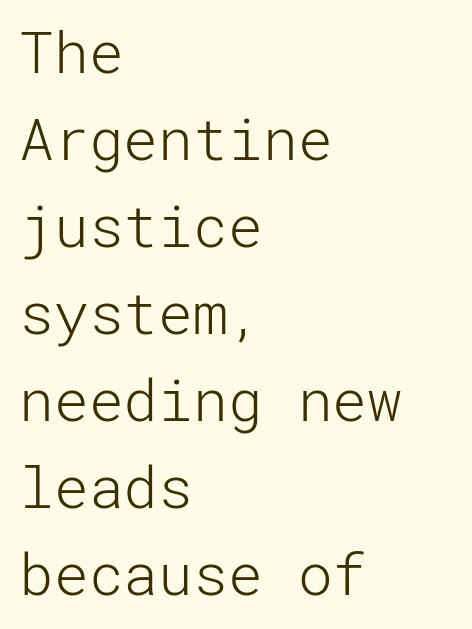
Q: Is the text bold? A: No.
Q: Is the text italic (slanted)? A: No, it is upright.
Q: Is the typeface a serif or a sans-serif typeface? A: Sans-serif.
Q: Is the text underlined? A: No.
Q: How is the paragraph aligned? A: Left-aligned.
Q: Is the spacing between letters normal or unusually wide? A: Normal.
Q: Is the spacing between lines tight, normal or loose? A: Normal.
Q: Width (condensed, normal, or wide)? A: Normal.
Q: Stroke contrast? A: Low.
Q: x-height? A: Medium.
